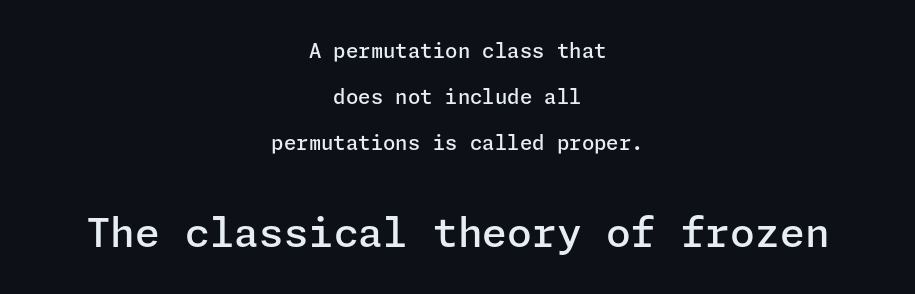
Caption: semibold face, moderately heavy strokes. There is no visible air inserted between adjacent glyphs. Quick note: underline off. These two chunks differ in scale, with the bottom chunk taking the larger measure. The rendering positions every line midway between the sides. The font's upright variant was chosen for this text.
